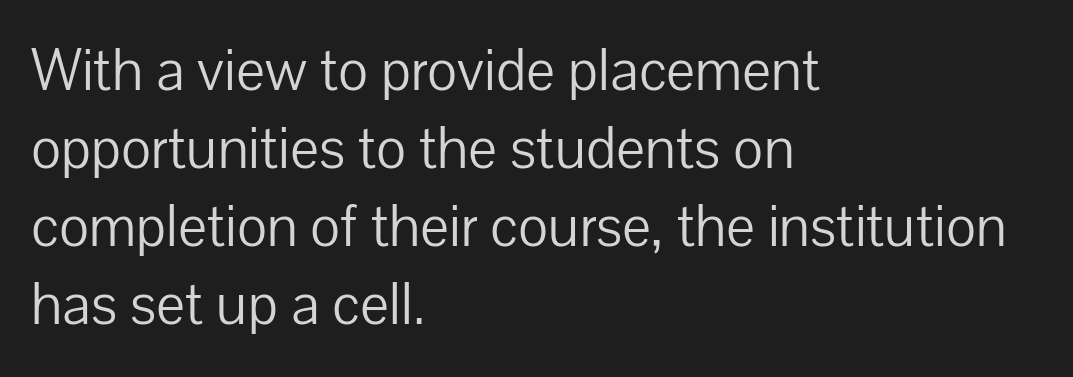
The image shows 61 px light sans-serif type, upright; set left-aligned, normal line spacing (1.28x), normal letter spacing, not underlined; low stroke contrast and a medium x-height.
